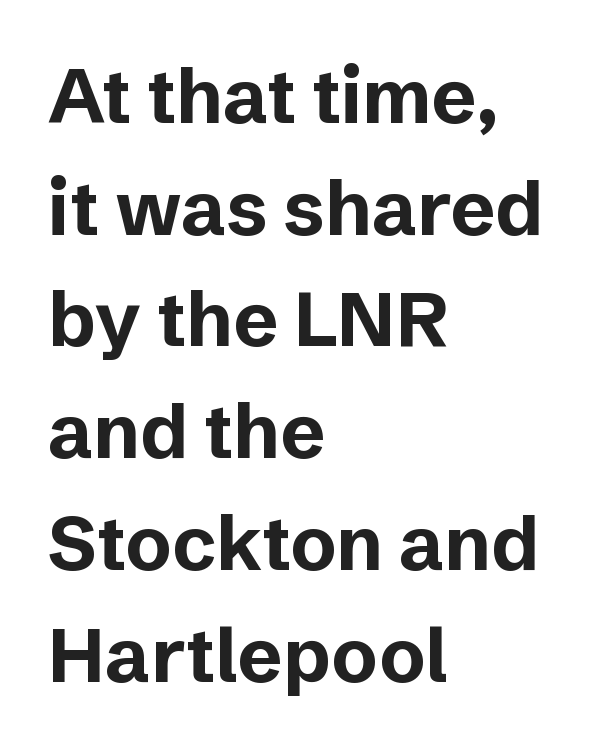
Q: Is the text bold? A: Yes.
Q: Is the text italic (slanted)? A: No, it is upright.
Q: Is the typeface a serif or a sans-serif typeface? A: Sans-serif.
Q: Is the text underlined? A: No.
Q: How is the paragraph aligned? A: Left-aligned.
Q: Is the spacing between letters normal or unusually wide? A: Normal.
Q: Is the spacing between lines tight, normal or loose? A: Normal.
Q: Width (condensed, normal, or wide)? A: Normal.
Q: Stroke contrast? A: Low.
Q: x-height? A: Medium.
Q: Monospaced? A: No.
